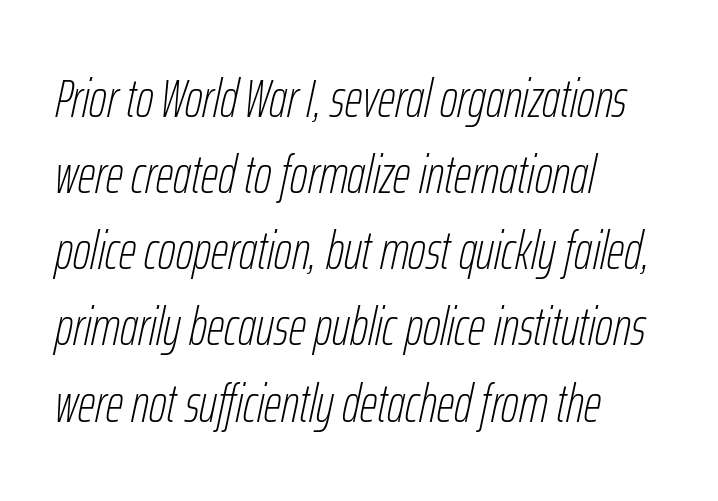
{"italic": "yes", "lean": "right", "slant_degrees": 12, "bold": "no", "weight": "thin", "width": "condensed", "stroke_contrast": "low", "x_height": "medium", "monospaced": "no", "underline": "no", "align": "left", "line_spacing": "normal", "line_spacing_ratio": 1.41, "letter_spacing": "normal", "letter_spacing_em": 0.0, "glyph_px": 54}
